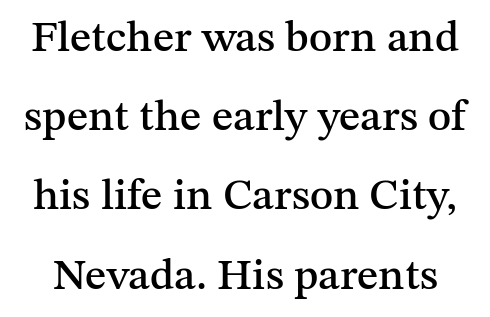
Q: Is the text italic (slanted)? A: No, it is upright.
Q: Is the typeface a serif or a sans-serif typeface? A: Serif.
Q: Is the text underlined? A: No.
Q: Is the spacing between letters normal or unusually wide? A: Normal.
Q: Width (condensed, normal, or wide)? A: Normal.
Q: Stroke contrast? A: Medium.
Q: x-height? A: Medium.
Q: Monospaced? A: No.
